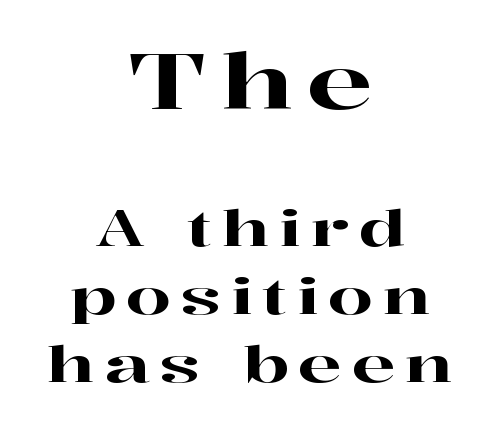
{"serif": "yes", "italic": "no", "width": "wide", "stroke_contrast": "high", "x_height": "medium", "monospaced": "no", "underline": "no", "align": "center", "line_spacing": "normal", "line_spacing_ratio": 1.33, "larger_block": "first", "size_ratio": 1.51, "glyph_px": 77}
